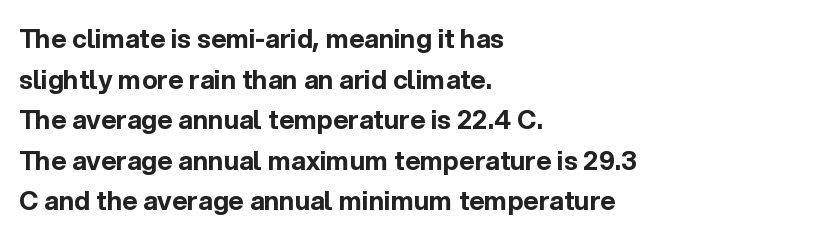
Q: Is the text bold? A: Yes.
Q: Is the text italic (slanted)? A: No, it is upright.
Q: Is the text underlined? A: No.
Q: How is the paragraph aligned? A: Left-aligned.
Q: Is the spacing between letters normal or unusually wide? A: Normal.
Q: Is the spacing between lines tight, normal or loose? A: Normal.
